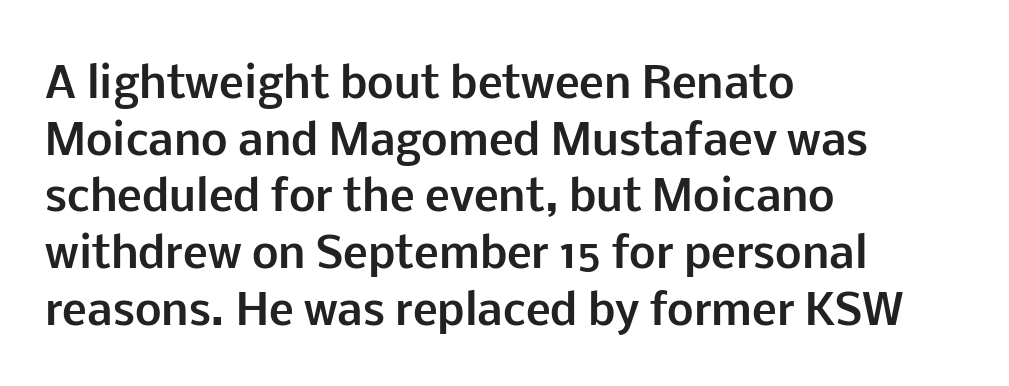
Q: Is the text bold? A: Yes.
Q: Is the text italic (slanted)? A: No, it is upright.
Q: Is the typeface a serif or a sans-serif typeface? A: Sans-serif.
Q: Is the text underlined? A: No.
Q: How is the paragraph aligned? A: Left-aligned.
Q: Is the spacing between letters normal or unusually wide? A: Normal.
Q: Is the spacing between lines tight, normal or loose? A: Normal.
Q: Width (condensed, normal, or wide)? A: Normal.
Q: Stroke contrast? A: Low.
Q: x-height? A: Medium.
Q: Monospaced? A: No.
